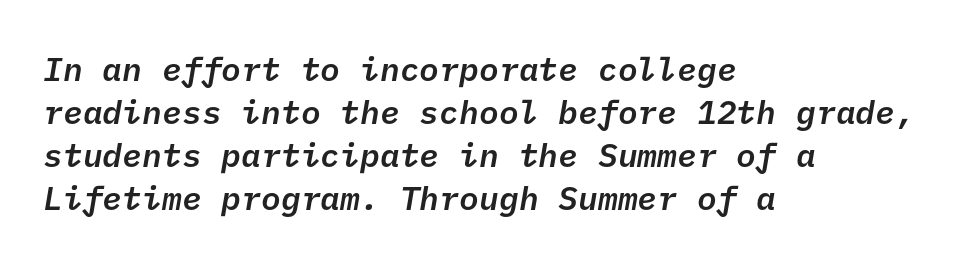
The image shows 33 px semibold sans-serif type; set left-aligned, normal line spacing (1.3x), normal letter spacing, not underlined; low stroke contrast and a medium x-height.
